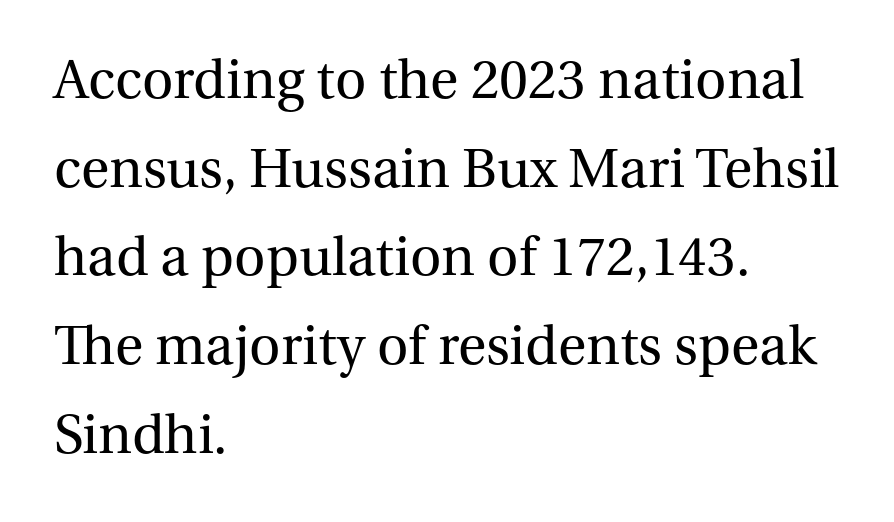
Q: Is the text bold? A: No.
Q: Is the text italic (slanted)? A: No, it is upright.
Q: Is the typeface a serif or a sans-serif typeface? A: Serif.
Q: Is the text underlined? A: No.
Q: How is the paragraph aligned? A: Left-aligned.
Q: Is the spacing between letters normal or unusually wide? A: Normal.
Q: Is the spacing between lines tight, normal or loose? A: Normal.
Q: Width (condensed, normal, or wide)? A: Normal.
Q: Stroke contrast? A: Medium.
Q: x-height? A: Medium.
Q: Monospaced? A: No.
